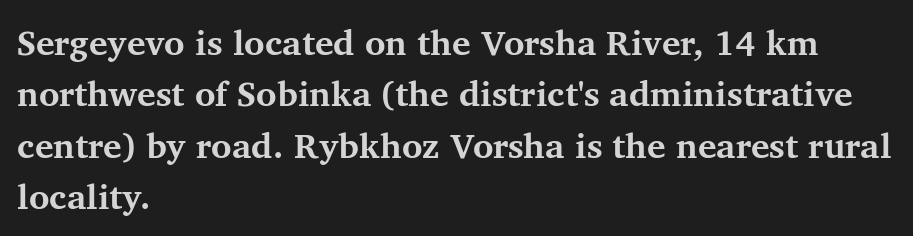
Q: Is the text bold? A: Yes.
Q: Is the text italic (slanted)? A: No, it is upright.
Q: Is the typeface a serif or a sans-serif typeface? A: Serif.
Q: Is the text underlined? A: No.
Q: How is the paragraph aligned? A: Left-aligned.
Q: Is the spacing between letters normal or unusually wide? A: Normal.
Q: Is the spacing between lines tight, normal or loose? A: Normal.
Q: Width (condensed, normal, or wide)? A: Normal.
Q: Stroke contrast? A: Medium.
Q: x-height? A: Medium.
Q: Monospaced? A: No.
